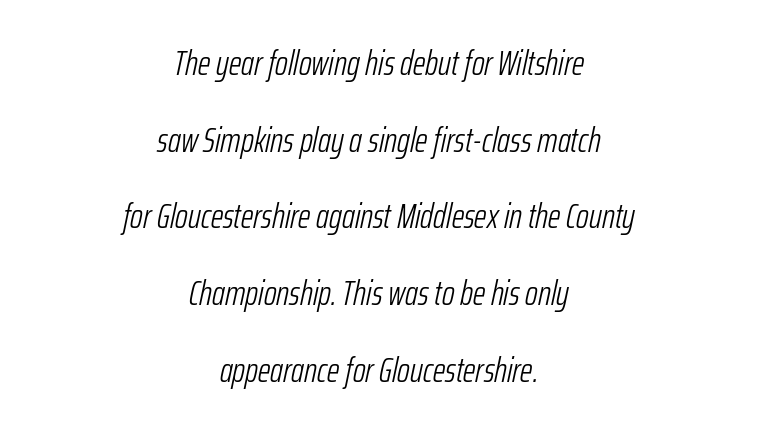
The image shows 35 px light, condensed type, italic (leaning right); set centered, loose line spacing (2.19x), normal letter spacing, not underlined; low stroke contrast and a medium x-height.
